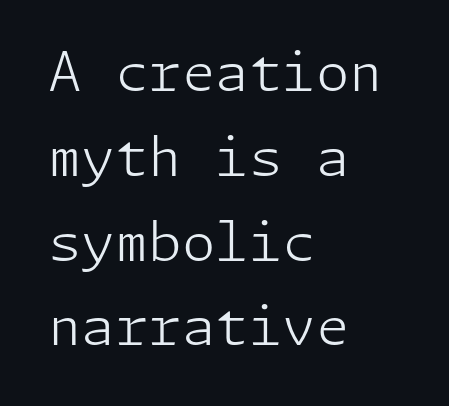
The image shows 54 px light sans-serif type, upright; set left-aligned, normal line spacing (1.57x), normal letter spacing, not underlined; low stroke contrast and a medium x-height.
